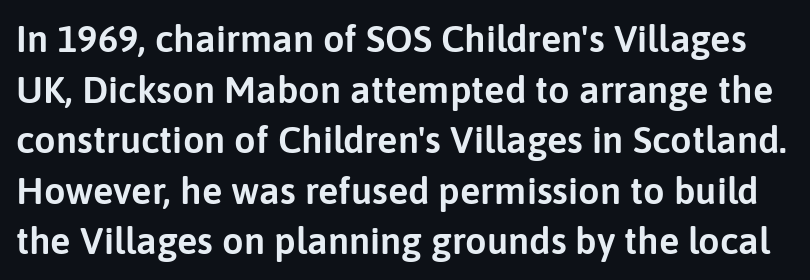
Q: Is the text italic (slanted)? A: No, it is upright.
Q: Is the typeface a serif or a sans-serif typeface? A: Sans-serif.
Q: Is the text underlined? A: No.
Q: Is the spacing between letters normal or unusually wide? A: Normal.
Q: Is the spacing between lines tight, normal or loose? A: Normal.
Q: Width (condensed, normal, or wide)? A: Normal.
Q: Stroke contrast? A: Low.
Q: x-height? A: Medium.
Q: Monospaced? A: No.
